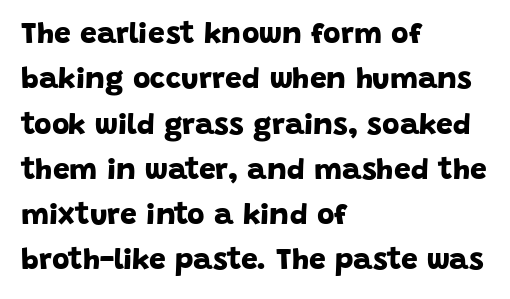
Q: Is the text bold? A: Yes.
Q: Is the typeface a serif or a sans-serif typeface? A: Sans-serif.
Q: Is the text underlined? A: No.
Q: How is the paragraph aligned? A: Left-aligned.
Q: Is the spacing between letters normal or unusually wide? A: Normal.
Q: Is the spacing between lines tight, normal or loose? A: Normal.
Q: Width (condensed, normal, or wide)? A: Normal.
Q: Stroke contrast? A: Low.
Q: x-height? A: Large.
Q: Monospaced? A: No.
